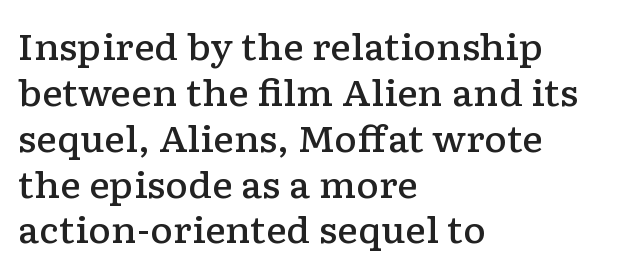
Each letter's strokes conclude with small projecting serifs. Line beginnings align vertically; line endings do not. The font is running at a semibold setting, under full bold. Decoration check: the copy has no underline. If you drew a line through each stem, it would be perfectly vertical.
